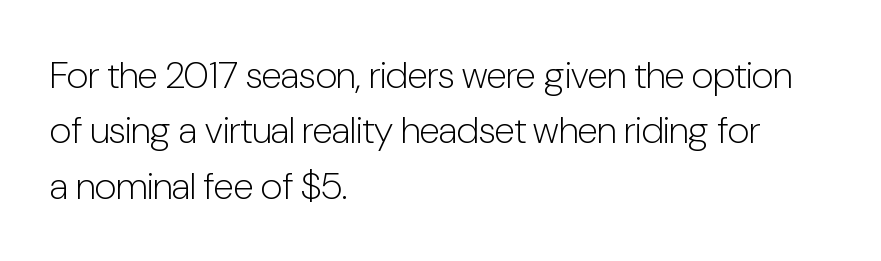
The line texture is even and compact thanks to regular tracking. Has an underline been added? It has not. The passage shown is typed in a proportional face where columns would drift. The lettering holds an erect, upright posture throughout. Vertical stems look standard width or narrower in stroke.
